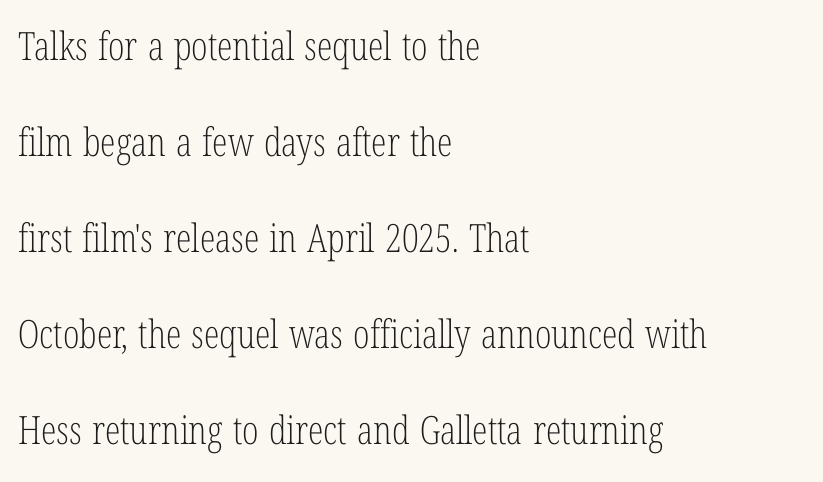
Q: Is the text bold? A: No.
Q: Is the text italic (slanted)? A: No, it is upright.
Q: Is the typeface a serif or a sans-serif typeface? A: Serif.
Q: Is the text underlined? A: No.
Q: How is the paragraph aligned? A: Left-aligned.
Q: Is the spacing between letters normal or unusually wide? A: Normal.
Q: Is the spacing between lines tight, normal or loose? A: Loose.
Q: Width (condensed, normal, or wide)? A: Condensed.
Q: Stroke contrast? A: Low.
Q: x-height? A: Medium.
Q: Monospaced? A: No.
